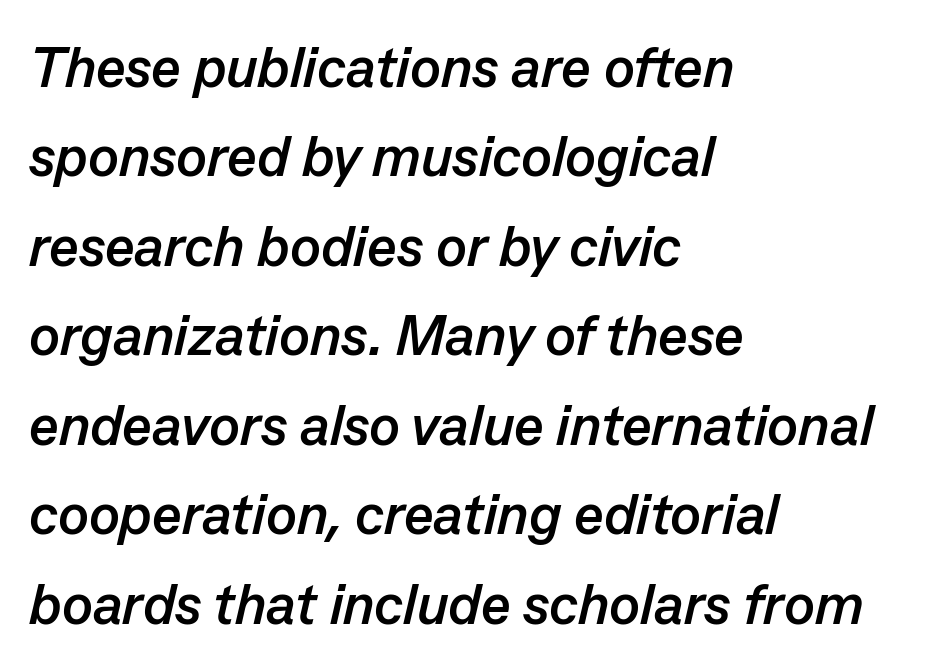
The image shows 57 px semibold type, italic (leaning right); set left-aligned, normal line spacing (1.57x), normal letter spacing, not underlined; low stroke contrast and a medium x-height.
